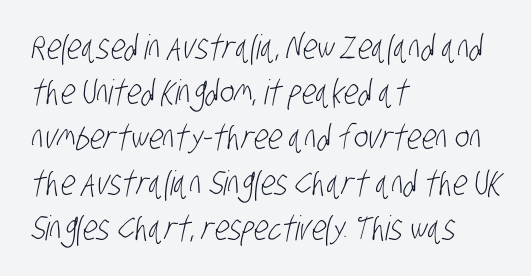
Q: Is the text bold? A: No.
Q: Is the typeface a serif or a sans-serif typeface? A: Sans-serif.
Q: Is the text underlined? A: No.
Q: How is the paragraph aligned? A: Left-aligned.
Q: Is the spacing between letters normal or unusually wide? A: Normal.
Q: Is the spacing between lines tight, normal or loose? A: Normal.
Q: Width (condensed, normal, or wide)? A: Condensed.
Q: Stroke contrast? A: Low.
Q: x-height? A: Large.
Q: Monospaced? A: No.
